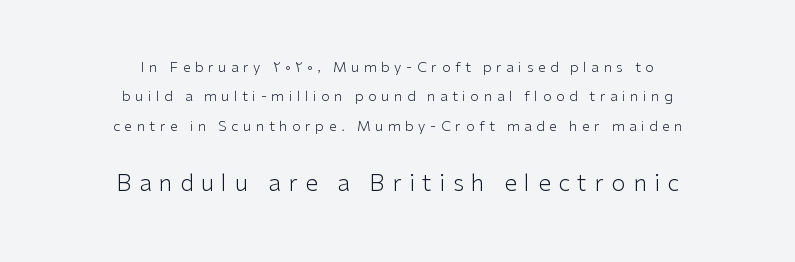
Q: Is the text bold? A: No.
Q: Is the text italic (slanted)? A: No, it is upright.
Q: Is the text underlined? A: No.
Q: How is the paragraph aligned? A: Centered.
Q: Is the spacing between letters normal or unusually wide? A: Unusually wide.
Q: Is the spacing between lines tight, normal or loose? A: Loose.
Q: Which block of text is set in a larger size, the first (top) or the second (bottom)? A: The second (bottom) one.
